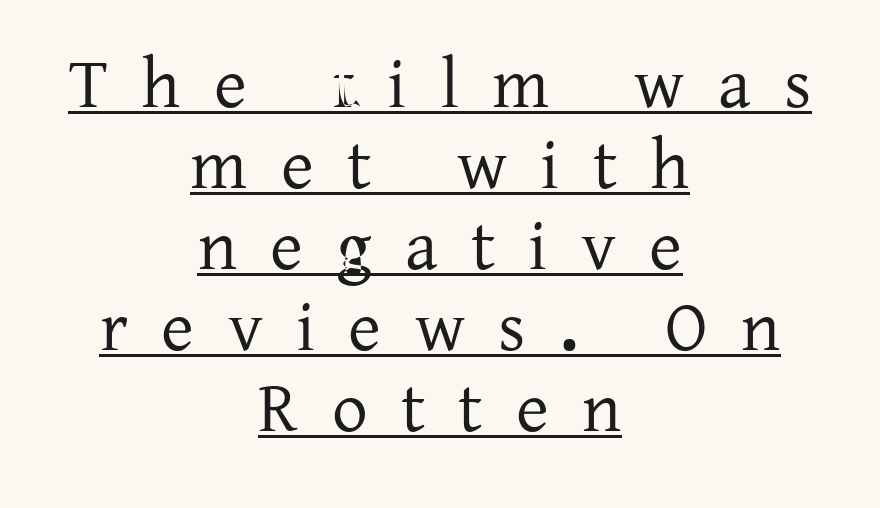
{"serif": "yes", "italic": "no", "width": "normal", "stroke_contrast": "low", "x_height": "medium", "monospaced": "no", "underline": "yes", "align": "center", "line_spacing": "tight", "line_spacing_ratio": 1.14, "letter_spacing": "wide", "letter_spacing_em": 0.47, "glyph_px": 71}
